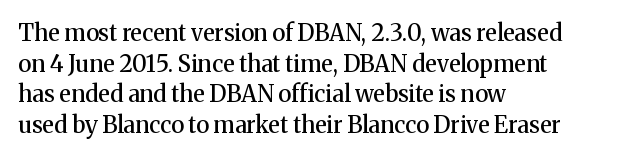
Is there any slant? The stems are plumb. The leading is moderate, giving the passage an even texture. A bit beefed up — I'd call it semibold rather than bold. No word sits above an underline. Characters follow at the spacing the type designer built in. Compared with a centered layout, this one pins lines to the left instead.
